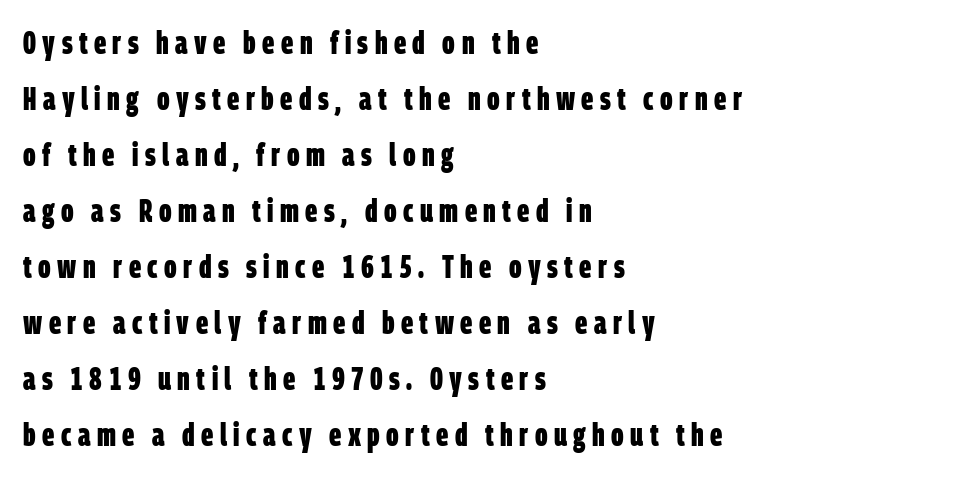
The image shows 32 px bold, condensed sans-serif type; set left-aligned, line spacing 1.75x, unusually wide letter spacing (+0.2 em), not underlined; low stroke contrast and a large x-height.
